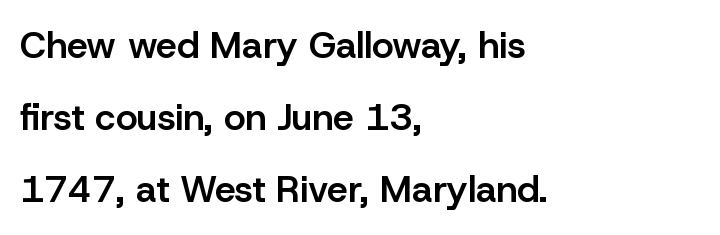
Q: Is the text bold? A: Semi-bold.
Q: Is the text italic (slanted)? A: No, it is upright.
Q: Is the typeface a serif or a sans-serif typeface? A: Sans-serif.
Q: Is the text underlined? A: No.
Q: How is the paragraph aligned? A: Left-aligned.
Q: Is the spacing between letters normal or unusually wide? A: Normal.
Q: Is the spacing between lines tight, normal or loose? A: Loose.
Q: Width (condensed, normal, or wide)? A: Normal.
Q: Stroke contrast? A: Low.
Q: x-height? A: Medium.
Q: Monospaced? A: No.
